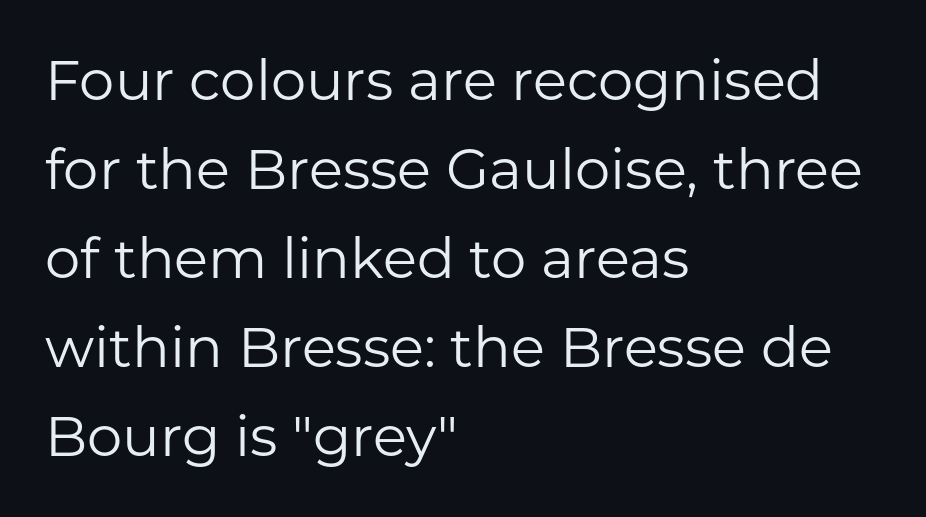
The area under the type is left untouched. These glyphs show unthickened strokes, regular width or finer. Classification — sans serif. Horizontal alignment here is leftward, the default for most running prose. Observe the ordinary spacing: letters are neighbours, not strangers.
